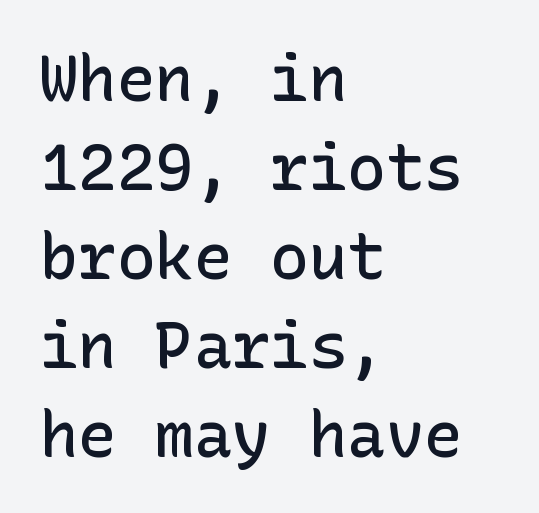
Q: Is the text bold? A: Semi-bold.
Q: Is the text italic (slanted)? A: No, it is upright.
Q: Is the typeface a serif or a sans-serif typeface? A: Sans-serif.
Q: Is the text underlined? A: No.
Q: How is the paragraph aligned? A: Left-aligned.
Q: Is the spacing between letters normal or unusually wide? A: Normal.
Q: Is the spacing between lines tight, normal or loose? A: Normal.
Q: Width (condensed, normal, or wide)? A: Normal.
Q: Stroke contrast? A: Low.
Q: x-height? A: Medium.
